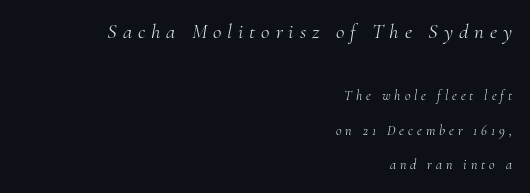
Q: Is the text bold? A: No.
Q: Is the text italic (slanted)? A: Yes, it leans right by about 10 degrees.
Q: Is the text underlined? A: No.
Q: How is the paragraph aligned? A: Right-aligned.
Q: Is the spacing between letters normal or unusually wide? A: Unusually wide.
Q: Is the spacing between lines tight, normal or loose? A: Loose.
Q: Which block of text is set in a larger size, the first (top) or the second (bottom)? A: The first (top) one.
